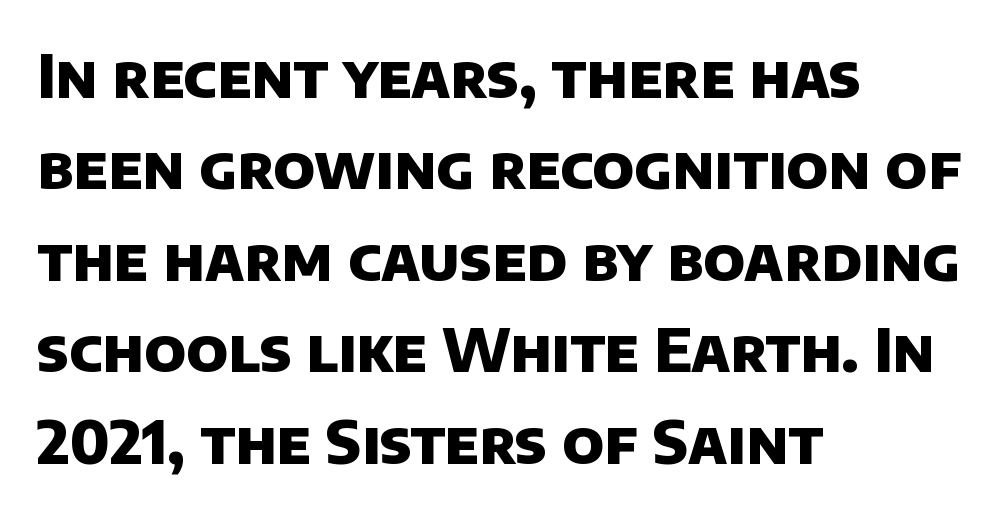
{"serif": "no", "bold": "yes", "weight": "heavy", "width": "normal", "stroke_contrast": "low", "x_height": "large", "monospaced": "no", "underline": "no", "align": "left", "line_spacing": "normal", "line_spacing_ratio": 1.55, "letter_spacing": "normal", "letter_spacing_em": 0.0, "glyph_px": 59}
